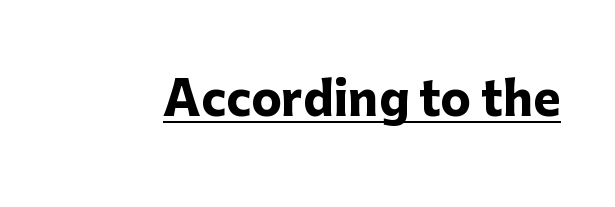
Q: Is the text bold? A: Yes.
Q: Is the text italic (slanted)? A: No, it is upright.
Q: Is the typeface a serif or a sans-serif typeface? A: Sans-serif.
Q: Is the text underlined? A: Yes.
Q: Is the spacing between letters normal or unusually wide? A: Normal.
Q: Width (condensed, normal, or wide)? A: Normal.
Q: Stroke contrast? A: Low.
Q: x-height? A: Medium.
Q: Monospaced? A: No.
